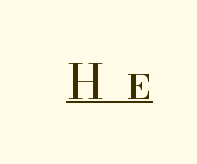
Font category for this specimen: serif. The typeface has the unassuming heft of standard copy or less. The rendering uses natural spacing where letterforms have individual widths. You could only call the tracking loose — the letters float apart. This rendering features underlined lettering. It's the straight-up-and-down kind of type.
